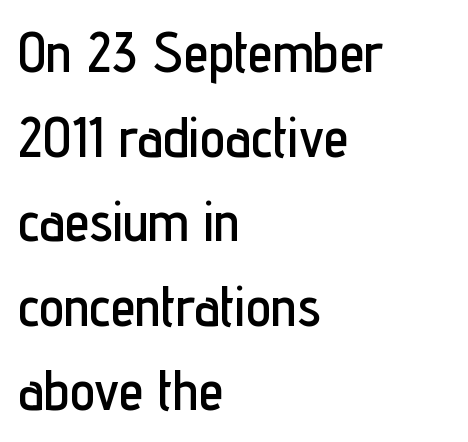
Q: Is the text italic (slanted)? A: No, it is upright.
Q: Is the typeface a serif or a sans-serif typeface? A: Sans-serif.
Q: Is the text underlined? A: No.
Q: How is the paragraph aligned? A: Left-aligned.
Q: Is the spacing between letters normal or unusually wide? A: Normal.
Q: Is the spacing between lines tight, normal or loose? A: Normal.
Q: Width (condensed, normal, or wide)? A: Condensed.
Q: Stroke contrast? A: Low.
Q: x-height? A: Medium.
Q: Monospaced? A: No.
